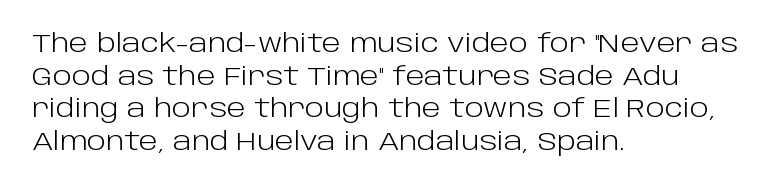
What's the leading like? Ordinary, nothing unusual. The passage shown has conventional tracking throughout. The typography opts for an upright posture over an oblique one. The passage is arranged the way most books set body copy — flush left.
